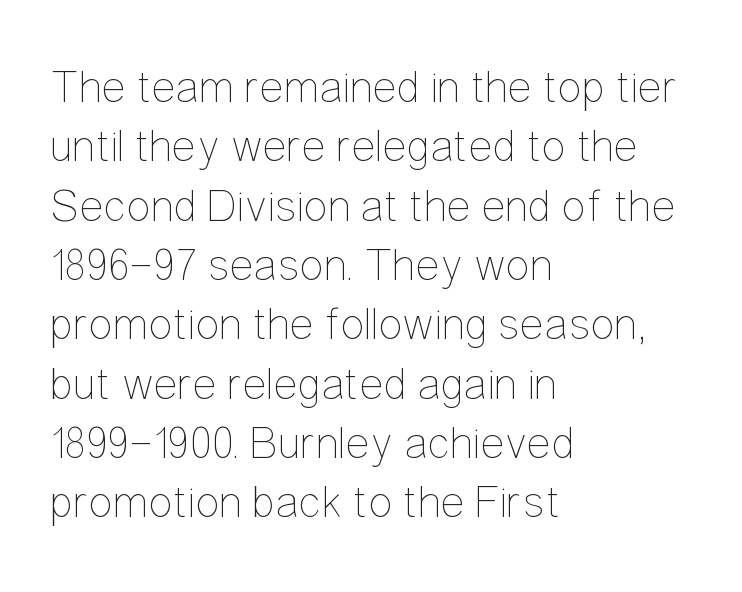
Normally led — the rows are evenly, conventionally spaced. These lines stack with their left ends in a neat column. Glance below the letters and you will spot only blank space. The type sits square on the baseline with zero lean. Is this a fixed-width face? No — the glyphs have proportional, varying widths. A quiet, ordinary-to-light weight characterises the typeface.
